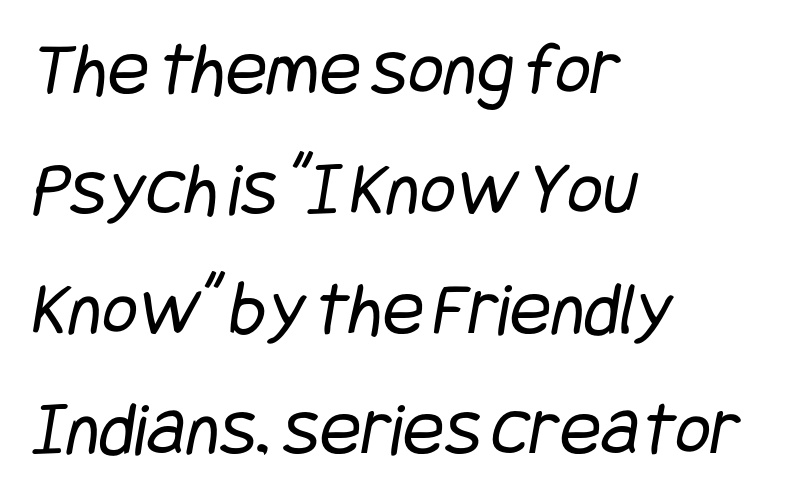
What's the leading like? Ordinary, nothing unusual. Classification — sans serif. Heft: none added — not bold. Caption: multi-line text, flush left, ragged right. A typesetter would call this zero additional tracking.
